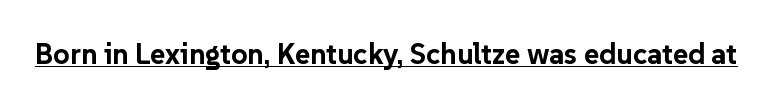
The image shows 29 px bold sans-serif type, upright; set normal letter spacing, underlined; low stroke contrast and a medium x-height.
